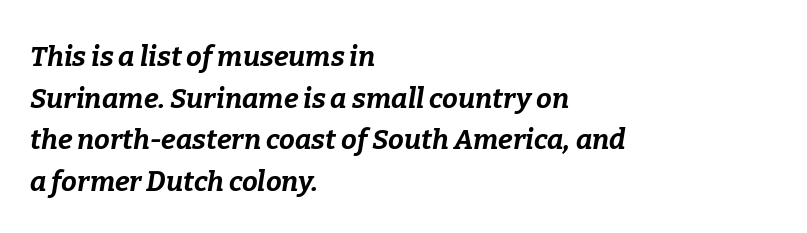
The image shows 28 px bold type, italic (leaning right); set left-aligned, normal line spacing (1.49x), normal letter spacing, not underlined; low stroke contrast and a medium x-height.
